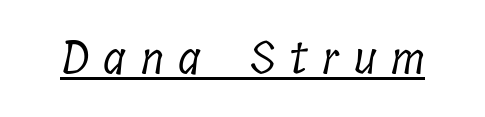
{"serif": "yes", "bold": "no", "weight": "light", "width": "condensed", "stroke_contrast": "low", "x_height": "medium", "monospaced": "no", "underline": "yes", "letter_spacing": "wide", "letter_spacing_em": 0.33, "glyph_px": 45}
